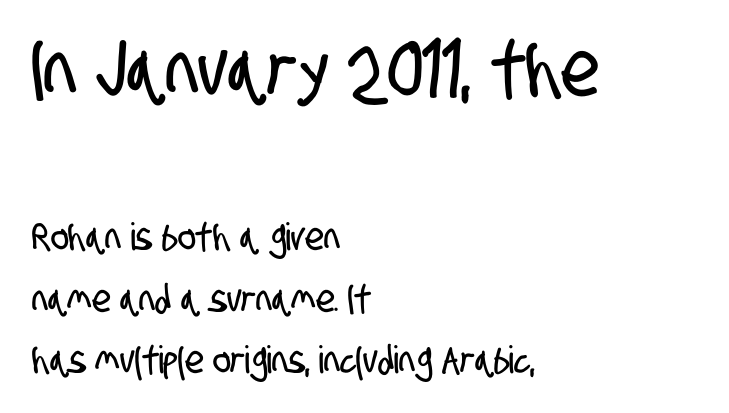
Q: Is the typeface a serif or a sans-serif typeface? A: Sans-serif.
Q: Is the text underlined? A: No.
Q: How is the paragraph aligned? A: Left-aligned.
Q: Is the spacing between letters normal or unusually wide? A: Normal.
Q: Is the spacing between lines tight, normal or loose? A: Normal.
Q: Which block of text is set in a larger size, the first (top) or the second (bottom)? A: The first (top) one.
Q: Width (condensed, normal, or wide)? A: Condensed.
Q: Stroke contrast? A: Low.
Q: x-height? A: Large.
Q: Monospaced? A: No.
